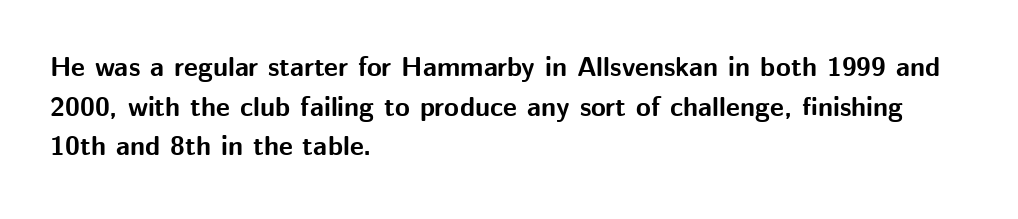
The glyphs are unaccompanied by any horizontal stroke below them. The characters look thick and weighty, a clear bold. Horizontally, the lines are justified to the leading edge only. Successive baselines arrive at the customary interval. Ordinary non-slanted type is in use.
